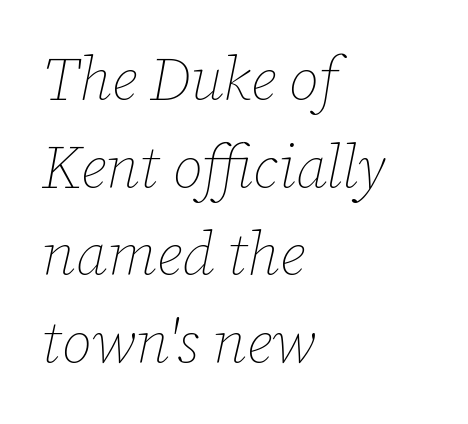
{"italic": "yes", "lean": "right", "slant_degrees": 12, "bold": "no", "weight": "thin", "width": "normal", "stroke_contrast": "low", "x_height": "medium", "monospaced": "no", "underline": "no", "align": "left", "line_spacing": "normal", "line_spacing_ratio": 1.46, "letter_spacing": "normal", "letter_spacing_em": 0.0, "glyph_px": 60}
